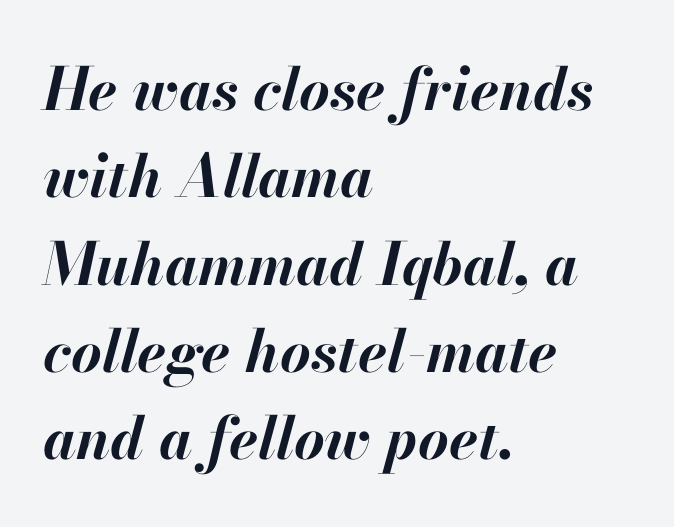
{"italic": "yes", "lean": "right", "slant_degrees": 13, "bold": "yes", "weight": "bold", "width": "normal", "stroke_contrast": "high", "x_height": "small", "monospaced": "no", "underline": "no", "align": "left", "line_spacing": "normal", "line_spacing_ratio": 1.48, "letter_spacing": "normal", "letter_spacing_em": 0.0, "glyph_px": 59}
